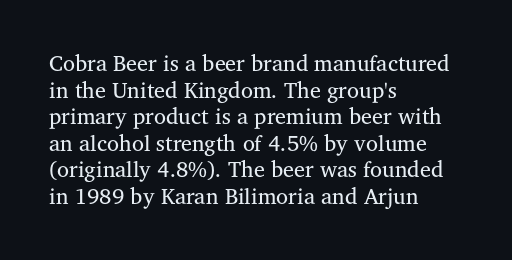
Q: Is the text bold? A: No.
Q: Is the text italic (slanted)? A: No, it is upright.
Q: Is the text underlined? A: No.
Q: How is the paragraph aligned? A: Left-aligned.
Q: Is the spacing between letters normal or unusually wide? A: Normal.
